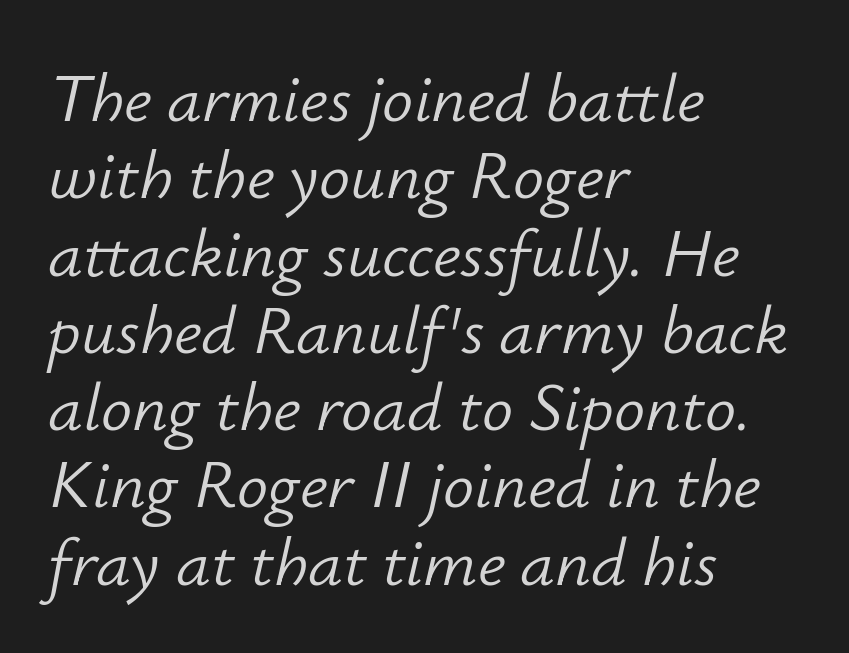
Q: Is the text bold? A: No.
Q: Is the text italic (slanted)? A: Yes, it leans right by about 12 degrees.
Q: Is the text underlined? A: No.
Q: How is the paragraph aligned? A: Left-aligned.
Q: Is the spacing between letters normal or unusually wide? A: Normal.
Q: Is the spacing between lines tight, normal or loose? A: Tight.
Q: Width (condensed, normal, or wide)? A: Normal.
Q: Stroke contrast? A: Low.
Q: x-height? A: Small.
Q: Monospaced? A: No.
